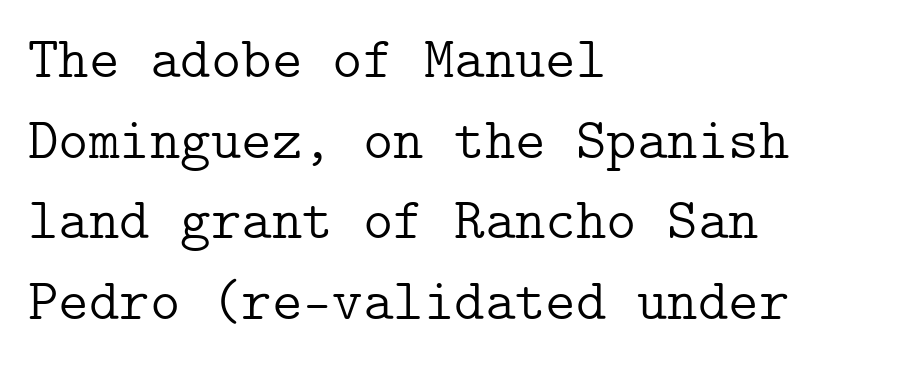
{"serif": "yes", "italic": "no", "bold": "no", "weight": "light", "width": "normal", "stroke_contrast": "low", "x_height": "medium", "underline": "no", "align": "left", "line_spacing": "normal", "line_spacing_ratio": 1.39, "letter_spacing": "normal", "letter_spacing_em": 0.0, "glyph_px": 58}
